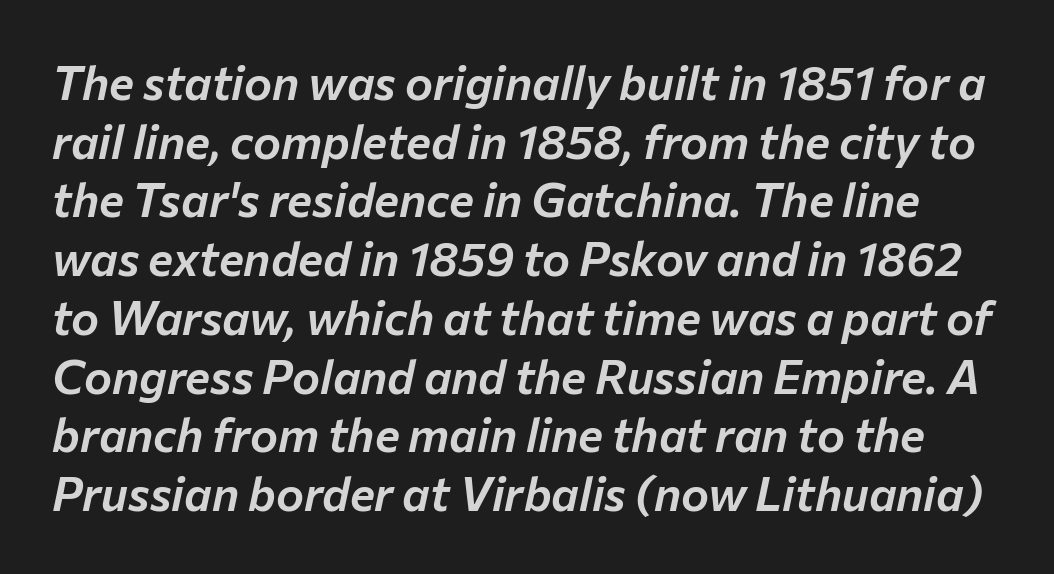
{"italic": "yes", "lean": "right", "slant_degrees": 12, "width": "normal", "stroke_contrast": "low", "x_height": "medium", "monospaced": "no", "underline": "no", "line_spacing": "normal", "line_spacing_ratio": 1.25, "letter_spacing": "normal", "letter_spacing_em": 0.0, "glyph_px": 47}
